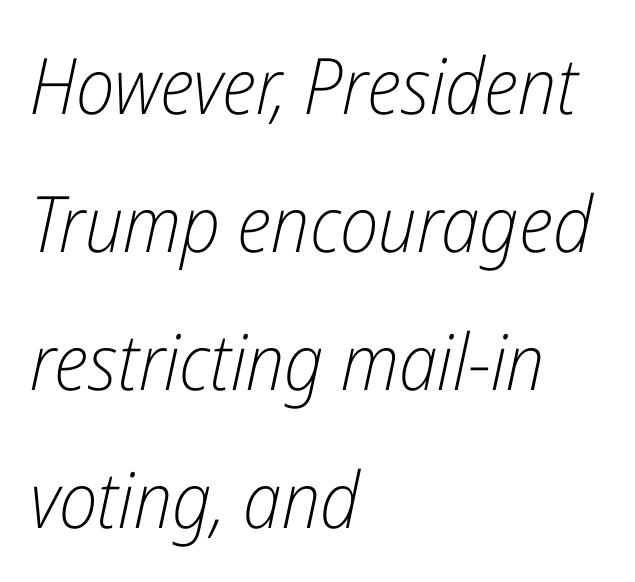
The image shows 78 px light, condensed type, italic (leaning right); set left-aligned, line spacing 1.77x, normal letter spacing, not underlined; low stroke contrast and a medium x-height.
